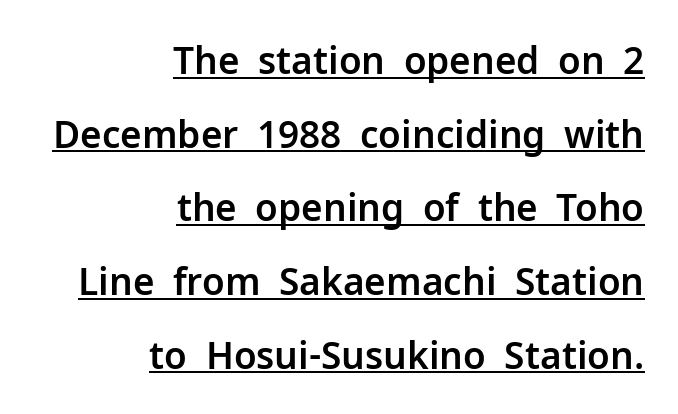
Looks like regular typesetting: each glyph gets only the width it needs. Look at the tracking — it's just the regular setting, nothing added. If you drew a ruler down the right edge, every line would touch it. A typesetter would mark this as roman, not italic. Note: no serifs on the glyphs.
